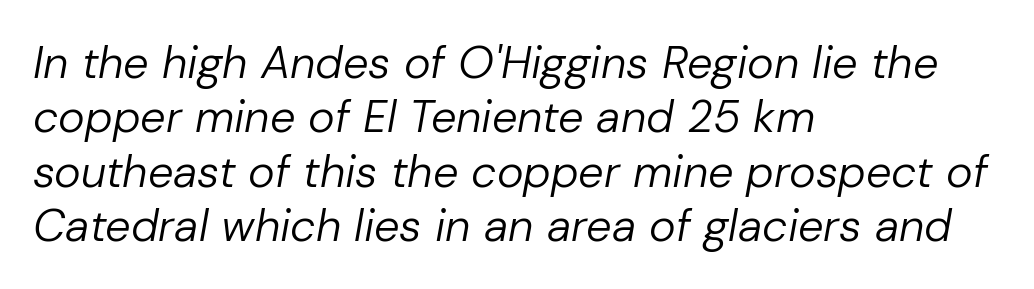
Q: Is the text bold? A: No.
Q: Is the text italic (slanted)? A: Yes, it leans right by about 10 degrees.
Q: Is the text underlined? A: No.
Q: How is the paragraph aligned? A: Left-aligned.
Q: Is the spacing between letters normal or unusually wide? A: Normal.
Q: Width (condensed, normal, or wide)? A: Normal.
Q: Stroke contrast? A: Low.
Q: x-height? A: Medium.
Q: Monospaced? A: No.
